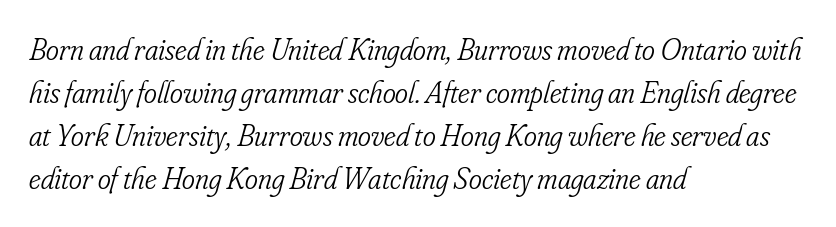
Q: Is the text bold? A: No.
Q: Is the text italic (slanted)? A: Yes, it leans right by about 16 degrees.
Q: Is the typeface a serif or a sans-serif typeface? A: Serif.
Q: Is the text underlined? A: No.
Q: How is the paragraph aligned? A: Left-aligned.
Q: Is the spacing between letters normal or unusually wide? A: Normal.
Q: Is the spacing between lines tight, normal or loose? A: Normal.
Q: Width (condensed, normal, or wide)? A: Condensed.
Q: Stroke contrast? A: Low.
Q: x-height? A: Small.
Q: Monospaced? A: No.
